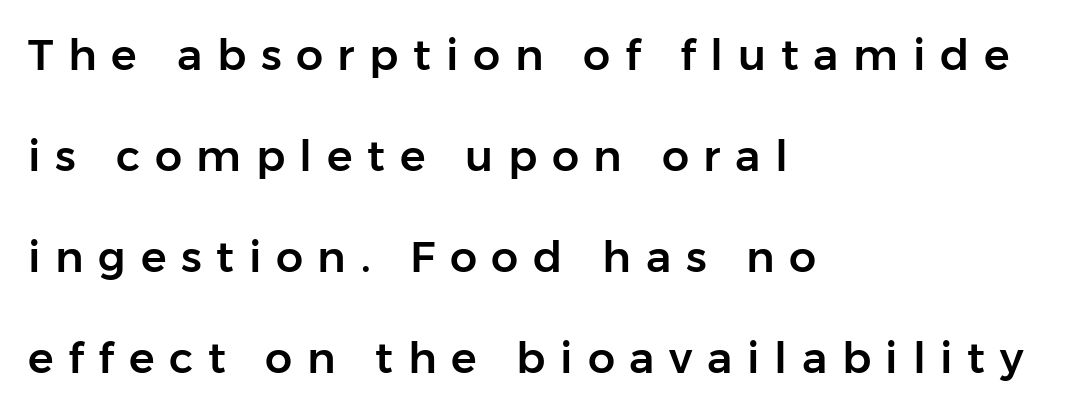
{"serif": "no", "italic": "no", "width": "normal", "stroke_contrast": "low", "x_height": "medium", "monospaced": "no", "underline": "no", "align": "left", "line_spacing": "loose", "line_spacing_ratio": 2.35, "letter_spacing": "wide", "letter_spacing_em": 0.34, "glyph_px": 43}
